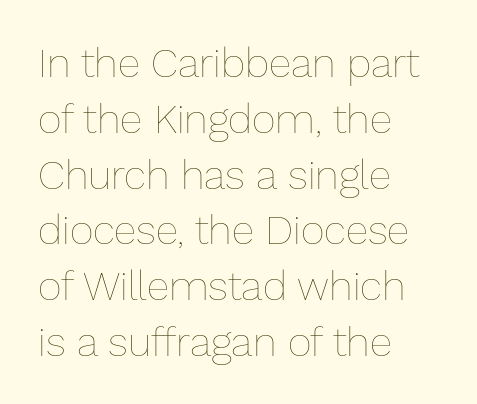
Q: Is the text bold? A: No.
Q: Is the text italic (slanted)? A: No, it is upright.
Q: Is the text underlined? A: No.
Q: How is the paragraph aligned? A: Left-aligned.
Q: Is the spacing between letters normal or unusually wide? A: Normal.
Q: Is the spacing between lines tight, normal or loose? A: Normal.
Q: Width (condensed, normal, or wide)? A: Normal.
Q: Stroke contrast? A: Low.
Q: x-height? A: Medium.
Q: Monospaced? A: No.
